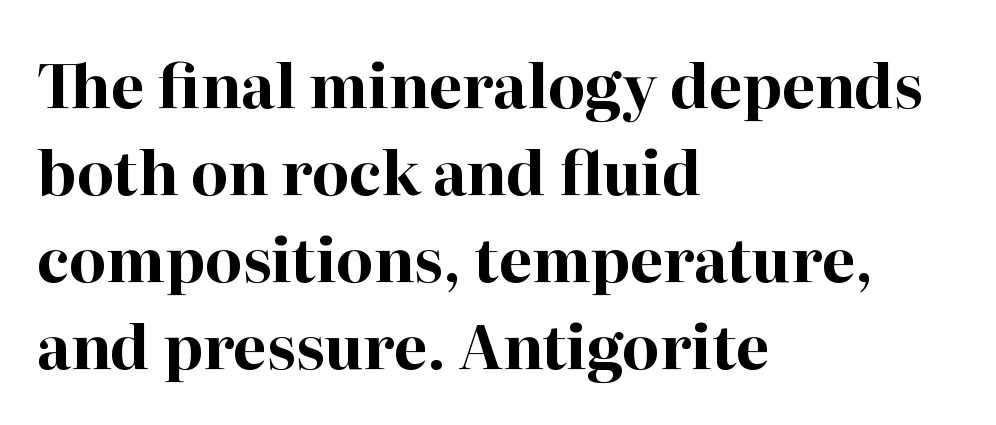
The image shows 60 px bold serif type, upright; set left-aligned, normal line spacing (1.45x), normal letter spacing, not underlined; high stroke contrast and a medium x-height.
